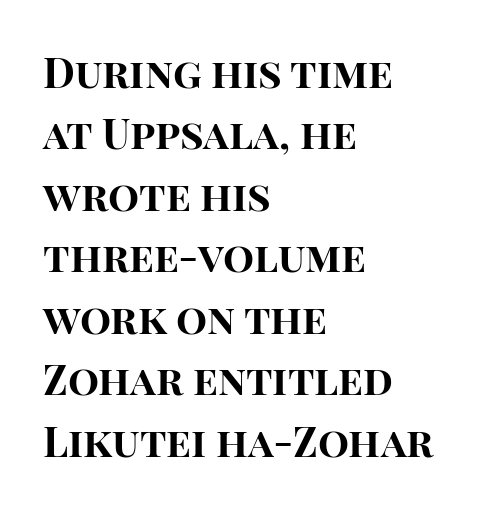
Teacher's note: observe the even left margin — that is flush-left alignment. Weight: bold. Each row of text sits above clean, open space. The space between consecutive lines is moderate. Every character sits straight up, as roman type does. Typographically, this falls in the sans-serif category.
